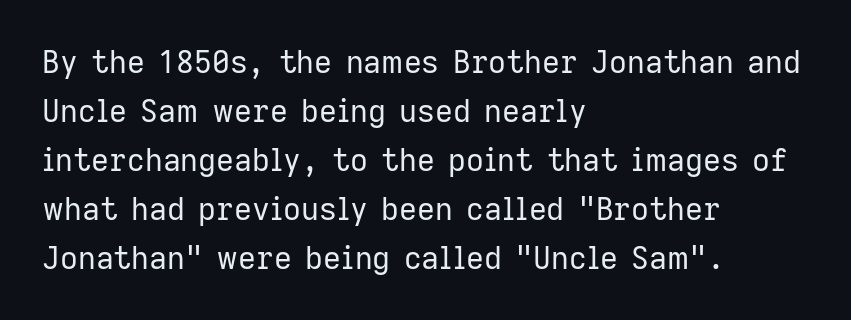
{"serif": "no", "italic": "no", "bold": "no", "weight": "regular", "width": "normal", "stroke_contrast": "low", "x_height": "medium", "monospaced": "no", "underline": "no", "align": "left", "line_spacing": "normal", "line_spacing_ratio": 1.58, "letter_spacing": "normal", "letter_spacing_em": 0.0, "glyph_px": 31}
